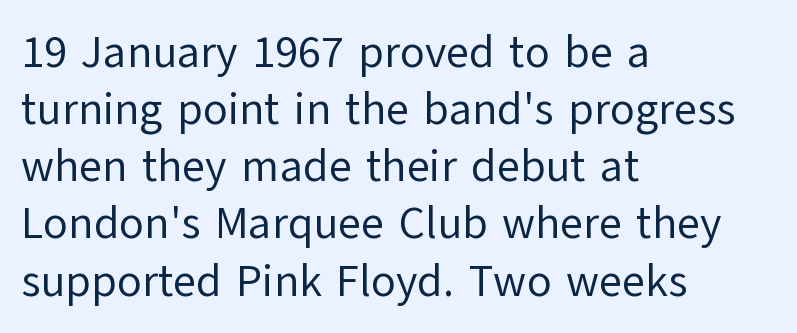
{"serif": "no", "italic": "no", "bold": "no", "weight": "regular", "width": "normal", "stroke_contrast": "low", "x_height": "medium", "monospaced": "no", "underline": "no", "align": "left", "line_spacing": "normal", "line_spacing_ratio": 1.27, "letter_spacing": "normal", "letter_spacing_em": 0.0, "glyph_px": 45}
